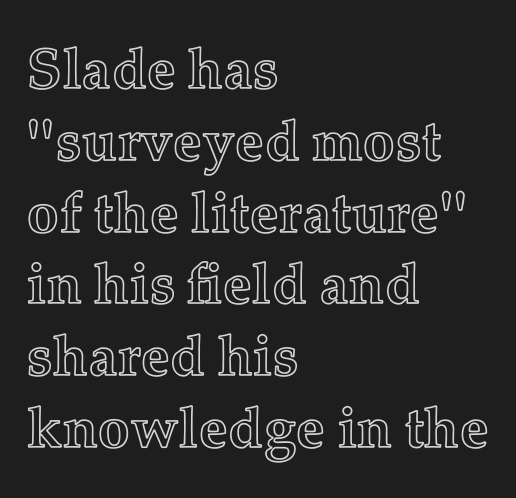
The image shows 57 px text type, upright; set left-aligned, normal line spacing (1.26x), normal letter spacing, not underlined; a medium x-height.
